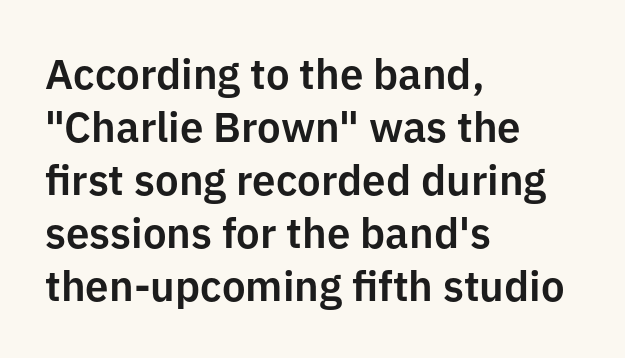
The image shows 42 px sans-serif type, upright; set left-aligned, normal line spacing (1.26x), normal letter spacing, not underlined; low stroke contrast and a medium x-height.
